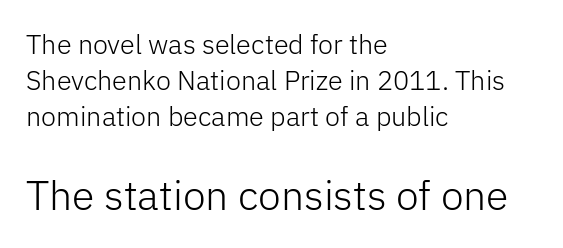
The image shows 41 px light sans-serif type, upright; set left-aligned, normal line spacing (1.33x), normal letter spacing, not underlined; the second (bottom) block is 1.52x larger; low stroke contrast and a medium x-height.
